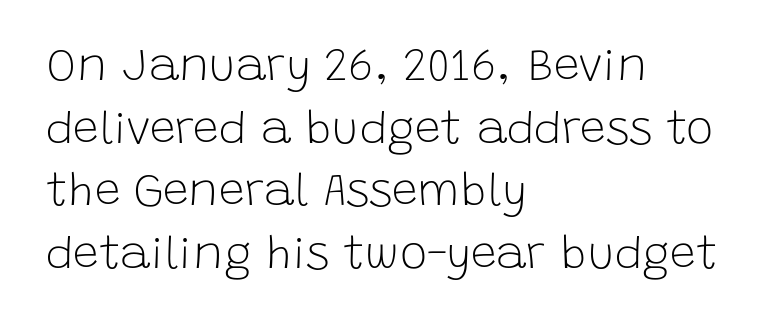
The image shows 46 px light sans-serif type, upright; set left-aligned, normal line spacing (1.36x), normal letter spacing, not underlined; low stroke contrast and a large x-height.
